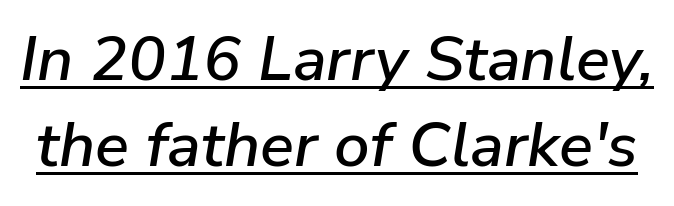
{"italic": "yes", "lean": "right", "slant_degrees": 9, "width": "normal", "stroke_contrast": "low", "x_height": "medium", "monospaced": "no", "underline": "yes", "line_spacing": "normal", "line_spacing_ratio": 1.37, "letter_spacing": "normal", "letter_spacing_em": 0.0, "glyph_px": 63}
